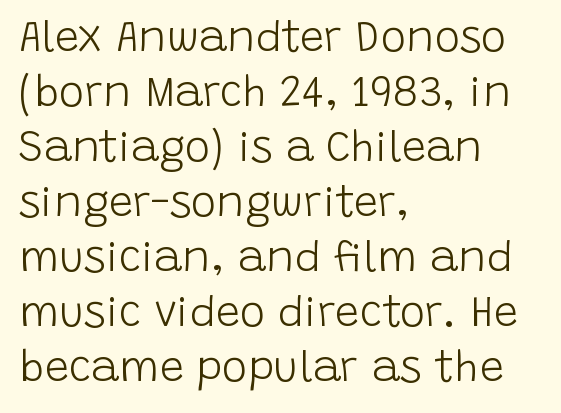
The image shows 43 px light sans-serif type, upright; set left-aligned, normal line spacing (1.28x), normal letter spacing, not underlined; low stroke contrast and a large x-height.
